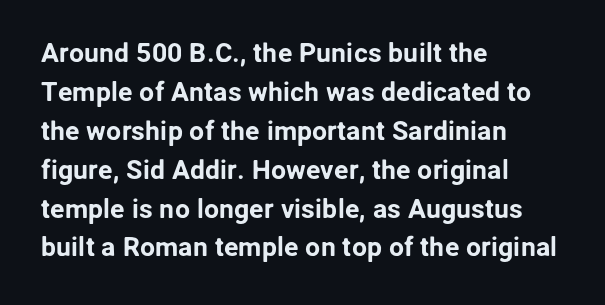
{"italic": "no", "underline": "no", "align": "left", "line_spacing": "normal", "line_spacing_ratio": 1.44, "letter_spacing": "normal", "letter_spacing_em": 0.0, "glyph_px": 27}
